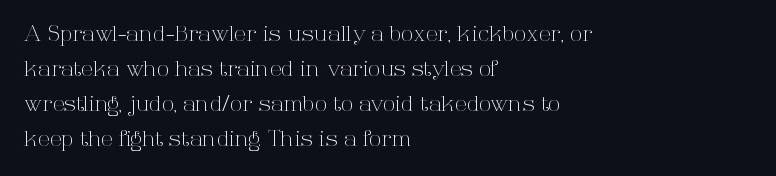
{"italic": "no", "bold": "no", "underline": "no", "align": "left", "line_spacing": "normal", "line_spacing_ratio": 1.59, "letter_spacing": "normal", "letter_spacing_em": 0.0, "glyph_px": 22}
